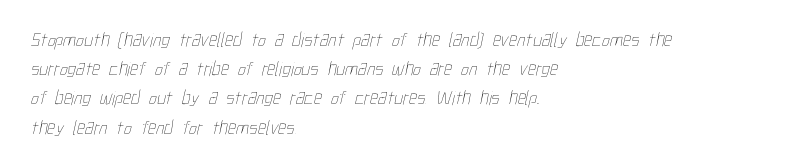
The image shows 20 px text type; set left-aligned, normal line spacing (1.46x), normal letter spacing, not underlined.
